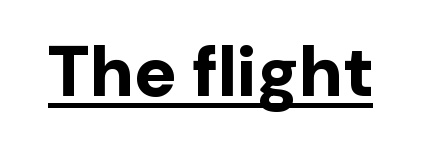
Students, observe the line beneath the letters — that is underlining. Strong, thick strokes mark this as bold type. Each letter keeps its own natural width here, so spacing adapts to shape. Does the lettering tilt? It doesn't — this is upright. Check where the strokes stop: nothing finishes them off — pure sans.
